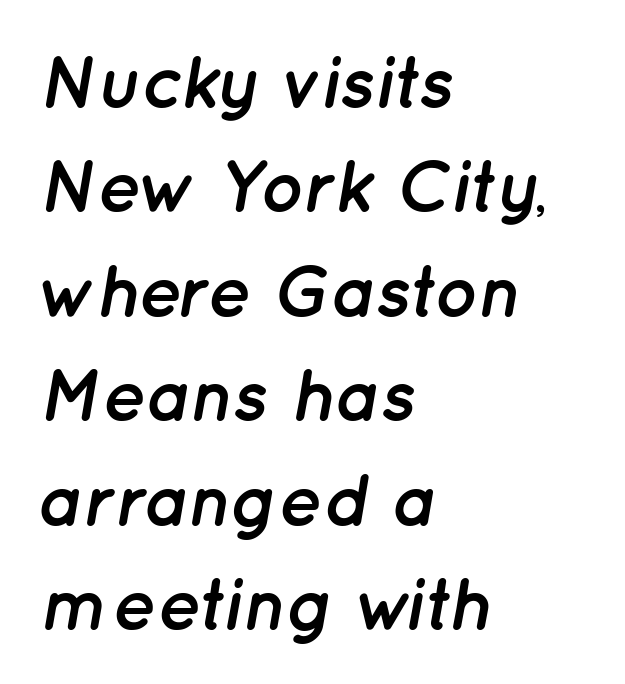
The image shows 73 px semibold type, italic (leaning right); set left-aligned, normal line spacing (1.43x), normal letter spacing, not underlined; low stroke contrast and a medium x-height.
